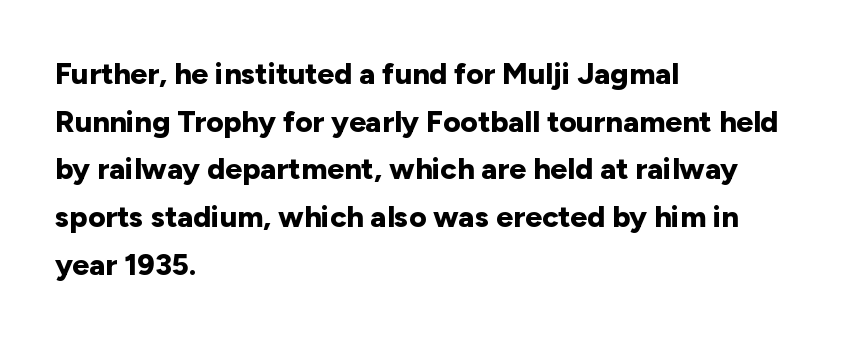
The image shows 30 px bold sans-serif type, upright; set left-aligned, normal line spacing (1.59x), normal letter spacing, not underlined; low stroke contrast and a medium x-height.
